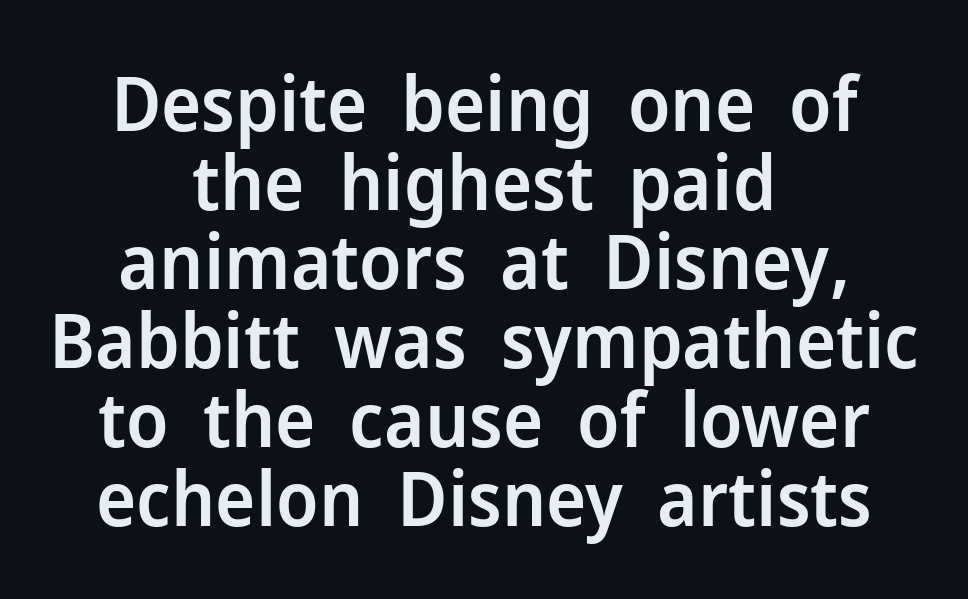
The image shows 76 px semibold sans-serif type, upright; set centered, tight line spacing (1.04x), normal letter spacing, not underlined; low stroke contrast and a medium x-height.
